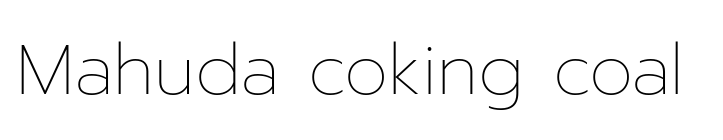
Q: Is the text bold? A: No.
Q: Is the text italic (slanted)? A: No, it is upright.
Q: Is the text underlined? A: No.
Q: Is the spacing between letters normal or unusually wide? A: Normal.
Q: Width (condensed, normal, or wide)? A: Normal.
Q: Stroke contrast? A: Low.
Q: x-height? A: Medium.
Q: Monospaced? A: No.
